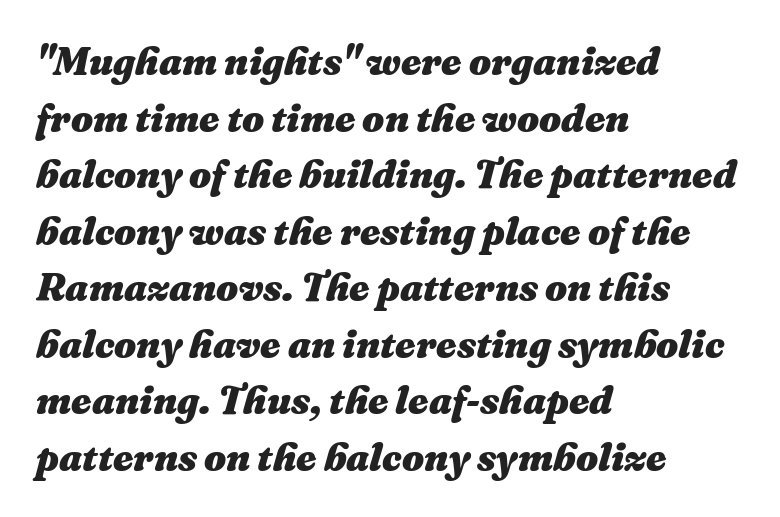
Q: Is the text bold? A: Yes.
Q: Is the text italic (slanted)? A: Yes, it leans right by about 16 degrees.
Q: Is the text underlined? A: No.
Q: How is the paragraph aligned? A: Left-aligned.
Q: Is the spacing between letters normal or unusually wide? A: Normal.
Q: Is the spacing between lines tight, normal or loose? A: Normal.
Q: Width (condensed, normal, or wide)? A: Normal.
Q: Stroke contrast? A: Medium.
Q: x-height? A: Medium.
Q: Monospaced? A: No.
